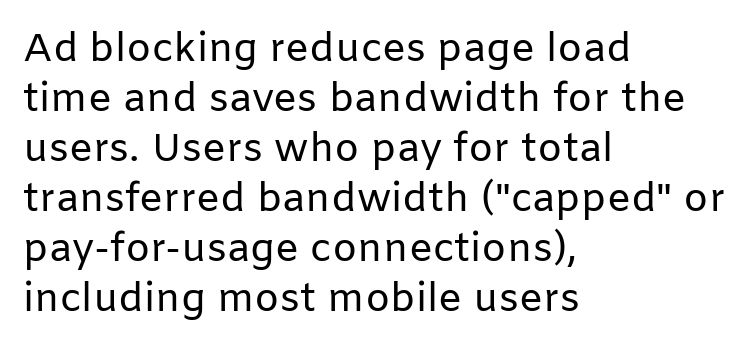
Q: Is the text bold? A: No.
Q: Is the text italic (slanted)? A: No, it is upright.
Q: Is the typeface a serif or a sans-serif typeface? A: Sans-serif.
Q: Is the text underlined? A: No.
Q: How is the paragraph aligned? A: Left-aligned.
Q: Is the spacing between letters normal or unusually wide? A: Normal.
Q: Is the spacing between lines tight, normal or loose? A: Normal.
Q: Width (condensed, normal, or wide)? A: Normal.
Q: Stroke contrast? A: Low.
Q: x-height? A: Medium.
Q: Monospaced? A: No.
